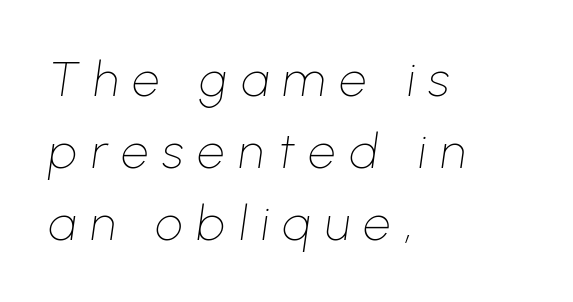
Descender tails drop into unmarked territory. The horizontal fit of the characters is loose and conspicuously gappy. No chunkiness to these letters — they're not bold. Does the lettering tilt? It does — this is italic. The letters advance in unequal steps, a hallmark of proportional type.
